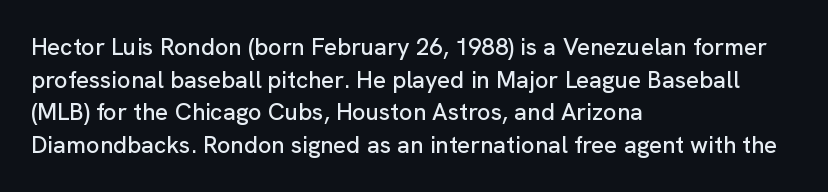
{"italic": "no", "underline": "no", "align": "left", "line_spacing": "normal", "line_spacing_ratio": 1.36, "letter_spacing": "normal", "letter_spacing_em": 0.0, "glyph_px": 24}
